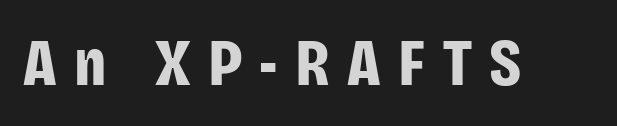
The image shows 66 px bold, condensed sans-serif type, upright; set unusually wide letter spacing (+0.27 em), not underlined; low stroke contrast and a large x-height.
